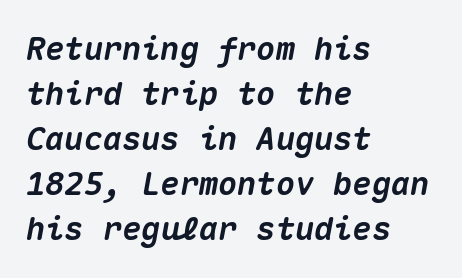
Bare-footed words on every line. The text block is weighted toward the left margin, trailing off unevenly rightward. Looks like terminal output: every glyph gets an equal slot. Nobody touched the tracking dial on this one. In terms of leading, this rendering sits right in the middle. Weight: bold.
